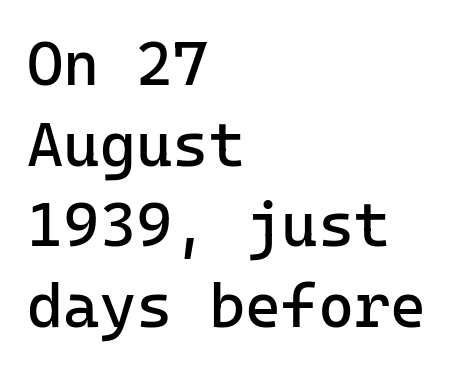
The image shows 62 px regular-weight sans-serif type, upright; set left-aligned, normal line spacing (1.3x), normal letter spacing, not underlined; low stroke contrast and a medium x-height.
